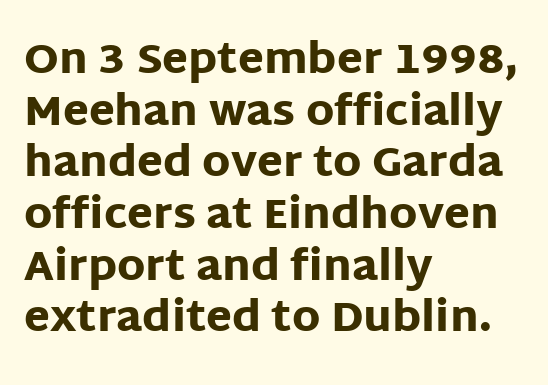
The image shows 42 px heavy sans-serif type, upright; set left-aligned, line spacing 1.23x, normal letter spacing, not underlined; low stroke contrast and a large x-height.
